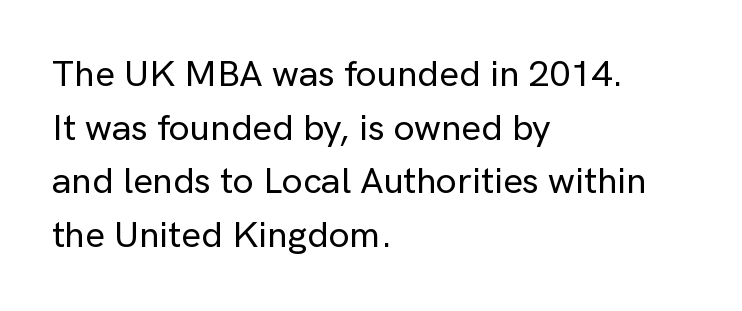
{"serif": "no", "italic": "no", "width": "normal", "stroke_contrast": "low", "x_height": "medium", "monospaced": "no", "underline": "no", "align": "left", "line_spacing": "normal", "line_spacing_ratio": 1.45, "letter_spacing": "normal", "letter_spacing_em": 0.0, "glyph_px": 37}
